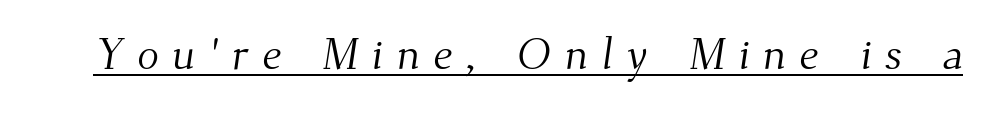
Q: Is the text bold? A: No.
Q: Is the typeface a serif or a sans-serif typeface? A: Serif.
Q: Is the text underlined? A: Yes.
Q: Is the spacing between letters normal or unusually wide? A: Unusually wide.
Q: Width (condensed, normal, or wide)? A: Normal.
Q: Stroke contrast? A: Medium.
Q: x-height? A: Small.
Q: Monospaced? A: No.
